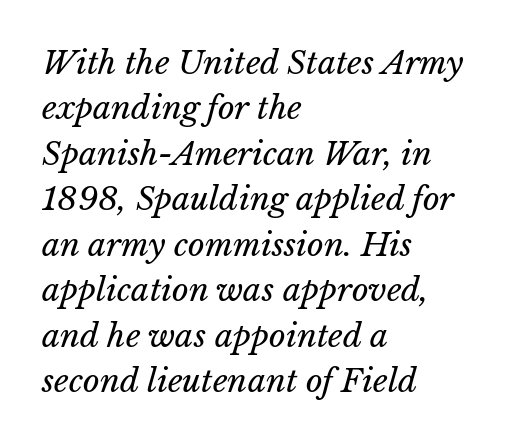
The letters advance in unequal steps, a hallmark of proportional type. The whole block is typeset with a tilt. Reading down the block, your eye returns to a fixed left position each line. Underlining? Definitely not there.
